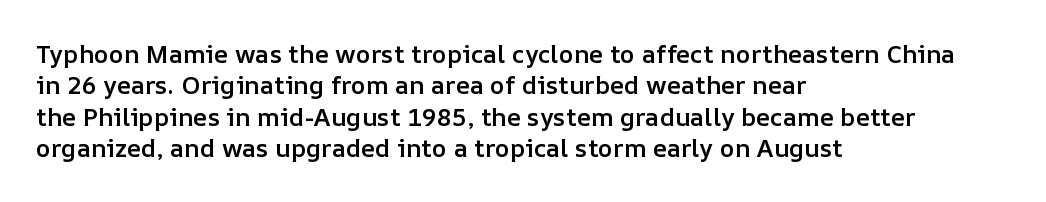
The image shows 25 px text type, upright; set left-aligned, normal line spacing (1.26x), normal letter spacing, not underlined.
